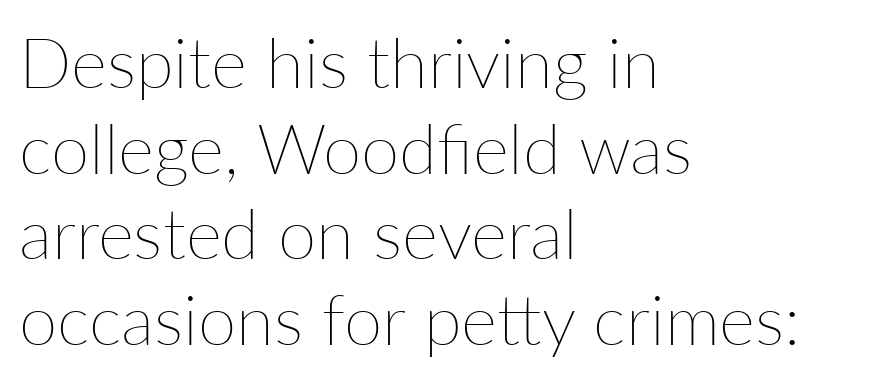
Q: Is the text bold? A: No.
Q: Is the text italic (slanted)? A: No, it is upright.
Q: Is the text underlined? A: No.
Q: How is the paragraph aligned? A: Left-aligned.
Q: Is the spacing between letters normal or unusually wide? A: Normal.
Q: Width (condensed, normal, or wide)? A: Normal.
Q: Stroke contrast? A: Low.
Q: x-height? A: Medium.
Q: Monospaced? A: No.
